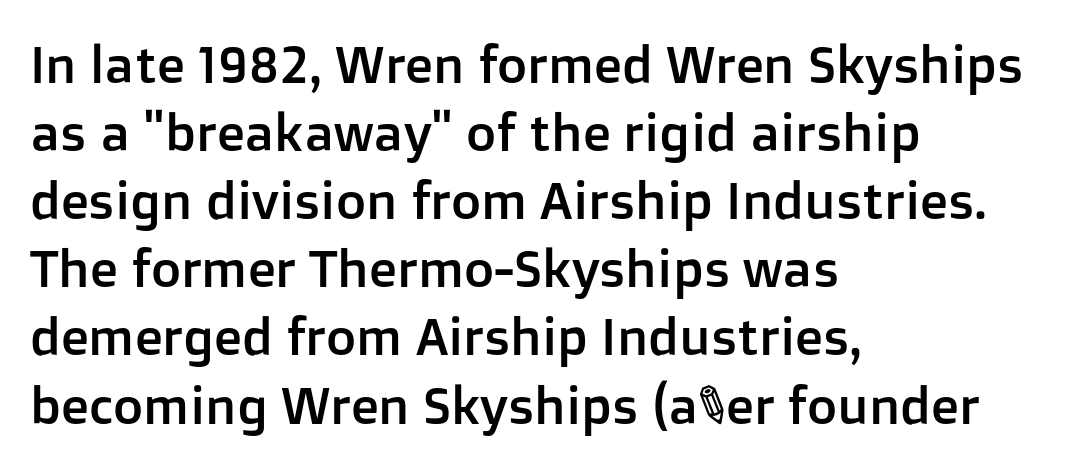
Look at the tracking — it's just the regular setting, nothing added. The face used here is a sans, in the tradition of grotesques and geometrics. Has an underline been added? It has not. Is this a fixed-width face? No — the glyphs have proportional, varying widths. Characters remain perfectly vertical along every line. Line beginnings align vertically; line endings do not.
